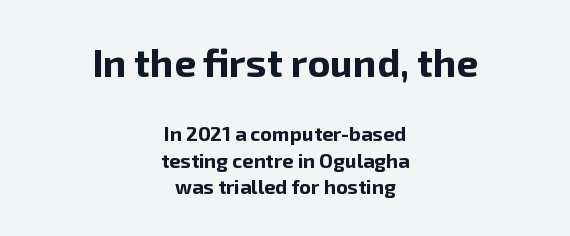
Q: Is the text bold? A: Yes.
Q: Is the text italic (slanted)? A: No, it is upright.
Q: Is the typeface a serif or a sans-serif typeface? A: Sans-serif.
Q: Is the text underlined? A: No.
Q: How is the paragraph aligned? A: Centered.
Q: Is the spacing between letters normal or unusually wide? A: Normal.
Q: Is the spacing between lines tight, normal or loose? A: Normal.
Q: Which block of text is set in a larger size, the first (top) or the second (bottom)? A: The first (top) one.
Q: Width (condensed, normal, or wide)? A: Normal.
Q: Stroke contrast? A: Low.
Q: x-height? A: Medium.
Q: Monospaced? A: No.
